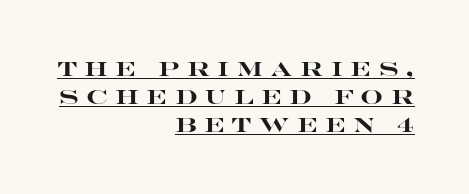
{"italic": "no", "bold": "yes", "underline": "yes", "align": "right", "line_spacing": "normal", "line_spacing_ratio": 1.39, "letter_spacing": "wide", "letter_spacing_em": 0.36, "glyph_px": 20}
